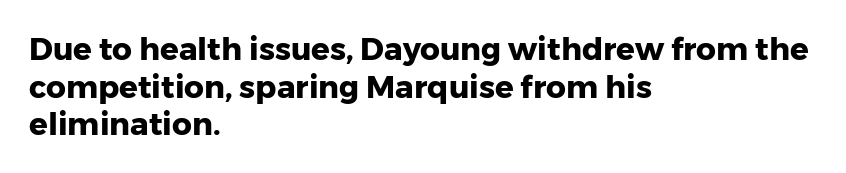
Q: Is the text bold? A: Yes.
Q: Is the text italic (slanted)? A: No, it is upright.
Q: Is the typeface a serif or a sans-serif typeface? A: Sans-serif.
Q: Is the text underlined? A: No.
Q: How is the paragraph aligned? A: Left-aligned.
Q: Is the spacing between letters normal or unusually wide? A: Normal.
Q: Width (condensed, normal, or wide)? A: Normal.
Q: Stroke contrast? A: Low.
Q: x-height? A: Medium.
Q: Monospaced? A: No.
